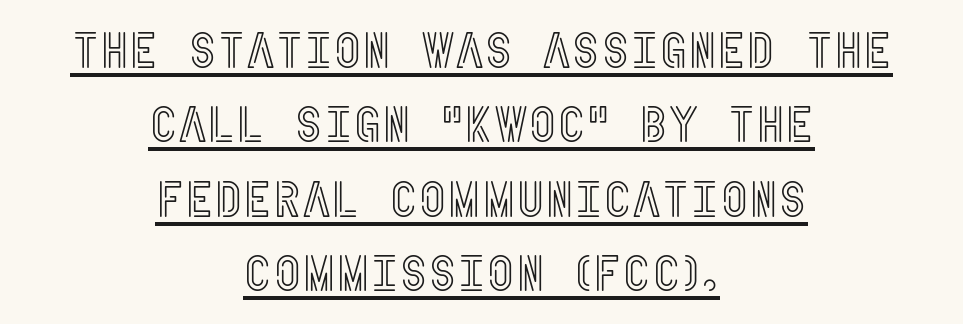
Normally led — the rows are evenly, conventionally spaced. Compared with typical body copy, the letter spacing here is the same. Beneath each row of characters lies a ruled line. Does the lettering tilt? It doesn't — this is upright. Caption: multi-line text, centered on the measure.
